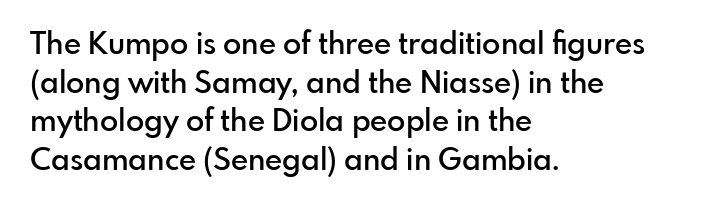
Looks like regular typesetting: each glyph gets only the width it needs. Is there any slant? The stems are plumb. Notice how the passage keeps a crisp vertical edge on the left only. Words float on clear page, feet unadorned. This is sans-serif lettering, the kind often seen on screens and signage.
